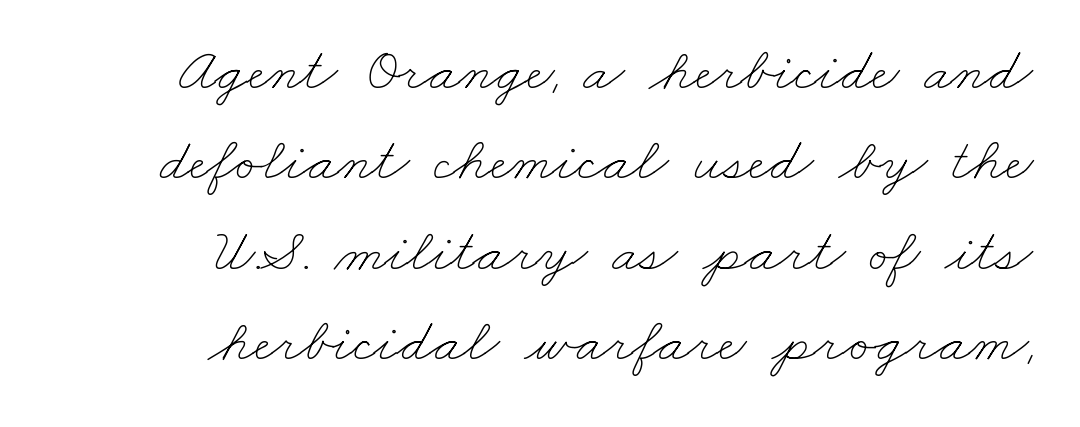
Q: Is the text bold? A: No.
Q: Is the text underlined? A: No.
Q: How is the paragraph aligned? A: Right-aligned.
Q: Is the spacing between letters normal or unusually wide? A: Normal.
Q: Is the spacing between lines tight, normal or loose? A: Normal.
Q: Width (condensed, normal, or wide)? A: Wide.
Q: Stroke contrast? A: Low.
Q: x-height? A: Small.
Q: Monospaced? A: No.
